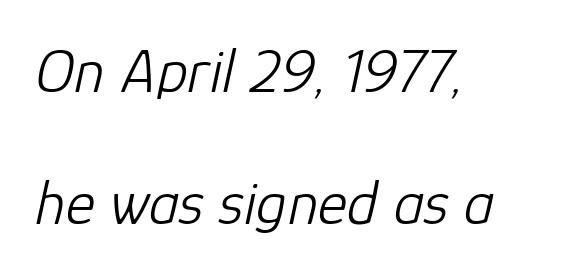
Q: Is the text bold? A: No.
Q: Is the text italic (slanted)? A: Yes, it leans right by about 12 degrees.
Q: Is the text underlined? A: No.
Q: How is the paragraph aligned? A: Left-aligned.
Q: Is the spacing between letters normal or unusually wide? A: Normal.
Q: Is the spacing between lines tight, normal or loose? A: Loose.
Q: Width (condensed, normal, or wide)? A: Normal.
Q: Stroke contrast? A: Low.
Q: x-height? A: Medium.
Q: Monospaced? A: No.
